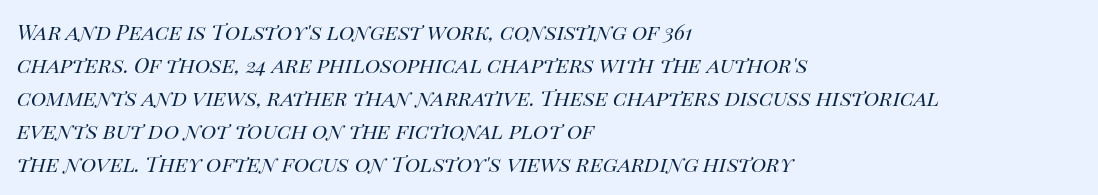
{"italic": "yes", "lean": "right", "slant_degrees": 14, "bold": "no", "underline": "no", "align": "left", "line_spacing": "normal", "line_spacing_ratio": 1.57, "letter_spacing": "normal", "letter_spacing_em": 0.0, "glyph_px": 21}
